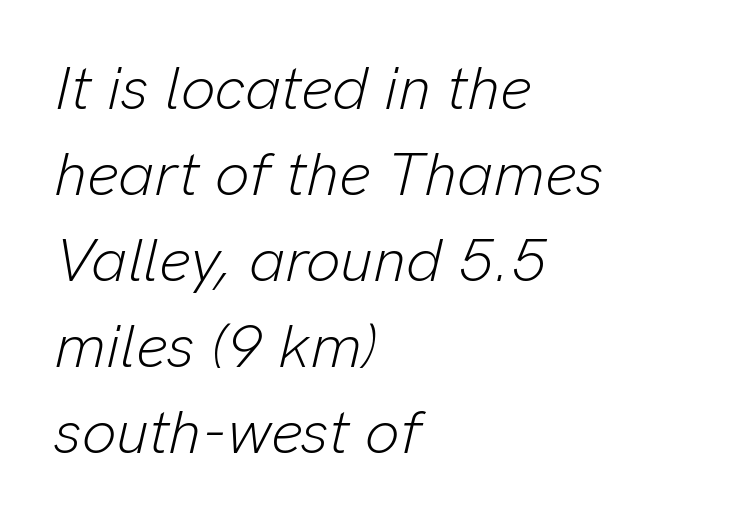
{"italic": "yes", "lean": "right", "slant_degrees": 13, "bold": "no", "weight": "light", "width": "normal", "stroke_contrast": "low", "x_height": "medium", "monospaced": "no", "underline": "no", "align": "left", "line_spacing": "normal", "line_spacing_ratio": 1.41, "letter_spacing": "normal", "letter_spacing_em": 0.0, "glyph_px": 61}
